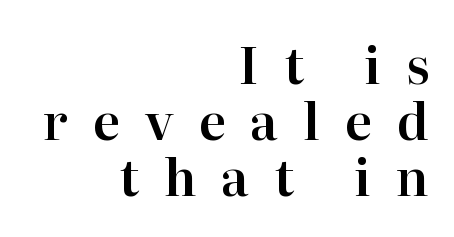
{"serif": "yes", "italic": "no", "width": "normal", "stroke_contrast": "high", "x_height": "medium", "monospaced": "no", "underline": "no", "align": "right", "line_spacing": "tight", "line_spacing_ratio": 1.12, "letter_spacing": "wide", "letter_spacing_em": 0.5, "glyph_px": 50}
